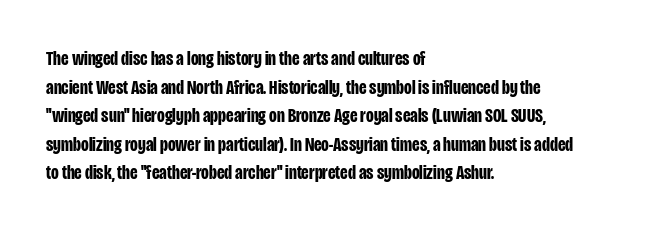
{"italic": "no", "bold": "yes", "underline": "no", "align": "left", "line_spacing": "normal", "line_spacing_ratio": 1.43, "letter_spacing": "normal", "letter_spacing_em": 0.0, "glyph_px": 20}
